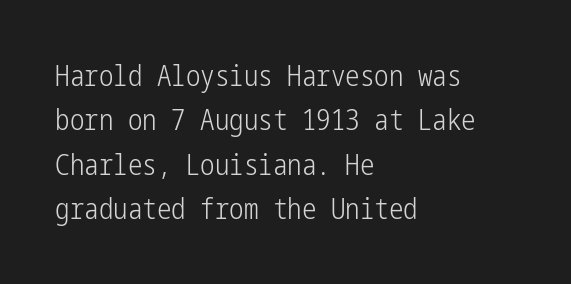
The image shows 29 px light, condensed sans-serif type, upright; set left-aligned, normal line spacing (1.53x), normal letter spacing, not underlined; low stroke contrast and a medium x-height.
